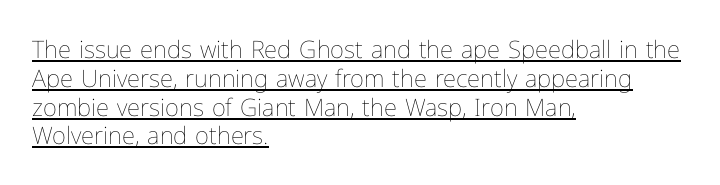
The type sits square on the baseline with zero lean. Nothing heavy about these letters — not bold at all. Notice how the passage keeps a crisp vertical edge on the left only. This rendering features underlined lettering.
